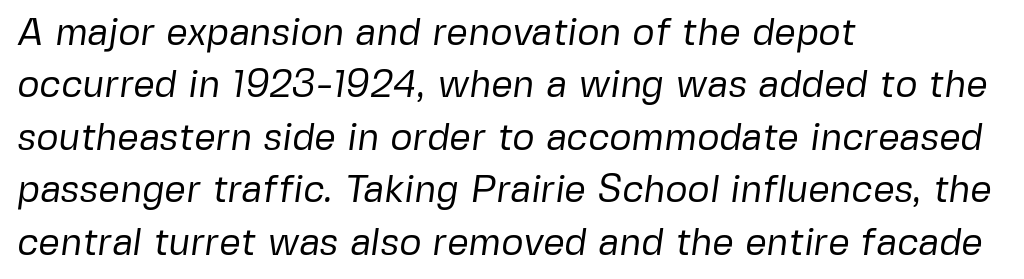
Q: Is the text bold? A: No.
Q: Is the typeface a serif or a sans-serif typeface? A: Sans-serif.
Q: Is the text underlined? A: No.
Q: How is the paragraph aligned? A: Left-aligned.
Q: Is the spacing between letters normal or unusually wide? A: Normal.
Q: Is the spacing between lines tight, normal or loose? A: Normal.
Q: Width (condensed, normal, or wide)? A: Normal.
Q: Stroke contrast? A: Low.
Q: x-height? A: Medium.
Q: Monospaced? A: No.
